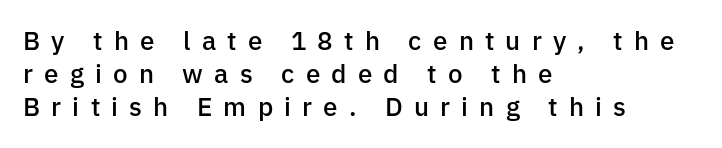
The image shows 26 px text type, upright; set left-aligned, normal line spacing (1.27x), unusually wide letter spacing (+0.43 em), not underlined.
